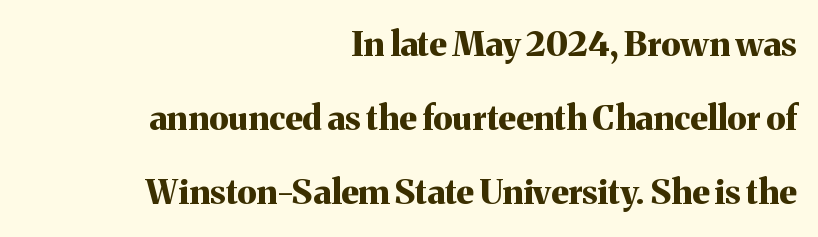
The image shows 34 px bold serif type, upright; set right-aligned, loose line spacing (2.18x), normal letter spacing, not underlined; medium stroke contrast and a medium x-height.
